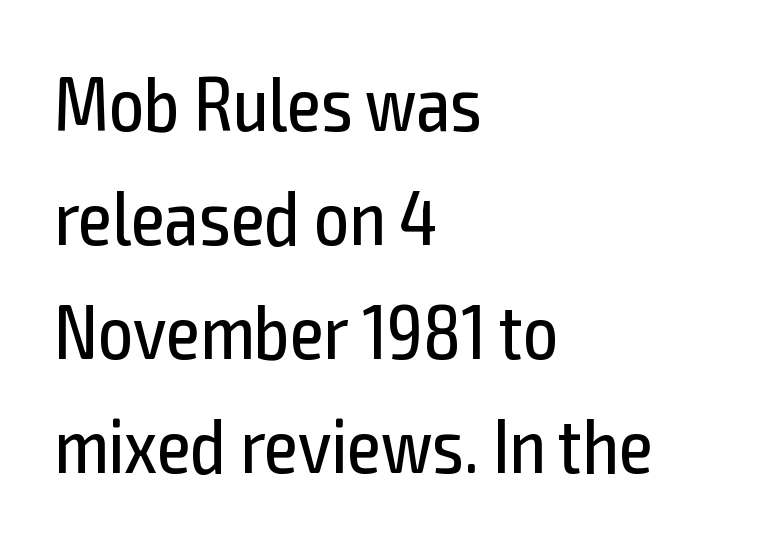
The image shows 77 px regular-weight, condensed sans-serif type, upright; set left-aligned, normal line spacing (1.48x), normal letter spacing, not underlined; a medium x-height.
